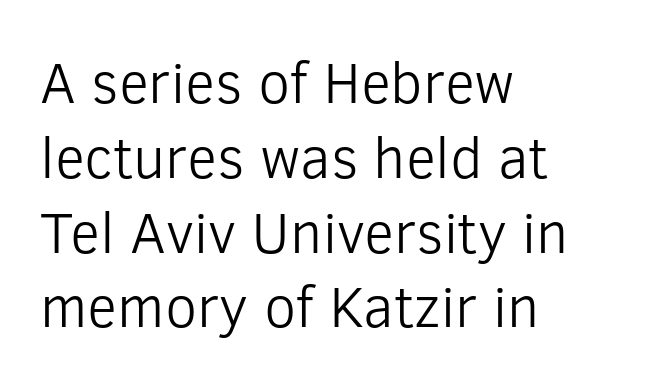
{"serif": "no", "italic": "no", "bold": "no", "weight": "light", "width": "normal", "stroke_contrast": "low", "x_height": "medium", "monospaced": "no", "underline": "no", "align": "left", "line_spacing": "normal", "line_spacing_ratio": 1.29, "letter_spacing": "normal", "letter_spacing_em": 0.0, "glyph_px": 58}
